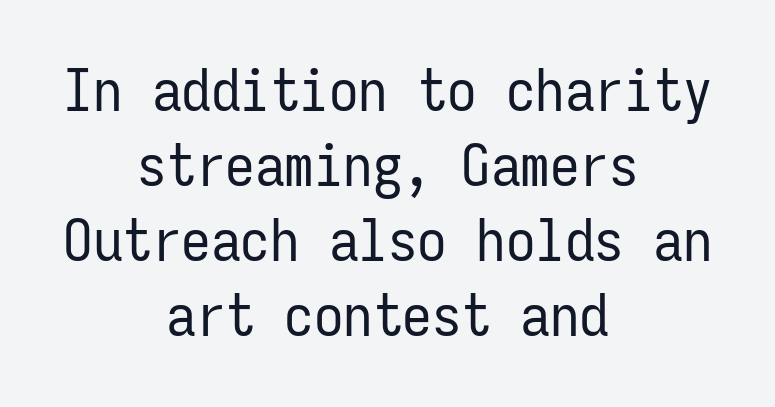
Default kerning and tracking; the words read as compact shapes. Rule under the text: the space is simply empty. When letters stand straight like this, we call the style roman or upright. Check where the strokes stop: nothing finishes them off — pure sans. Heaviness? Minimal to ordinary, like unemphasized prose.
